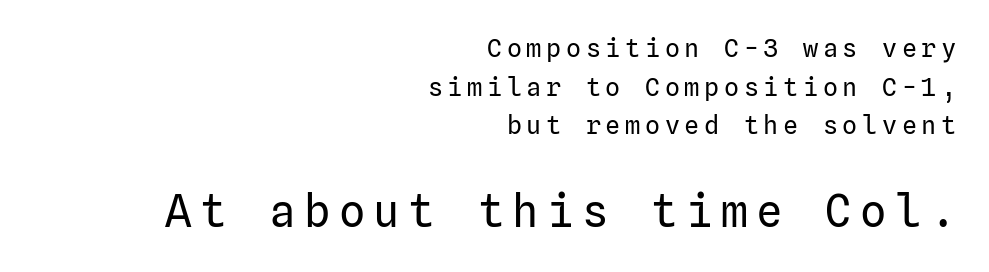
{"serif": "no", "italic": "no", "bold": "no", "weight": "regular", "width": "normal", "stroke_contrast": "low", "x_height": "medium", "underline": "no", "align": "right", "line_spacing": "normal", "line_spacing_ratio": 1.55, "larger_block": "second", "size_ratio": 1.76, "glyph_px": 44}
